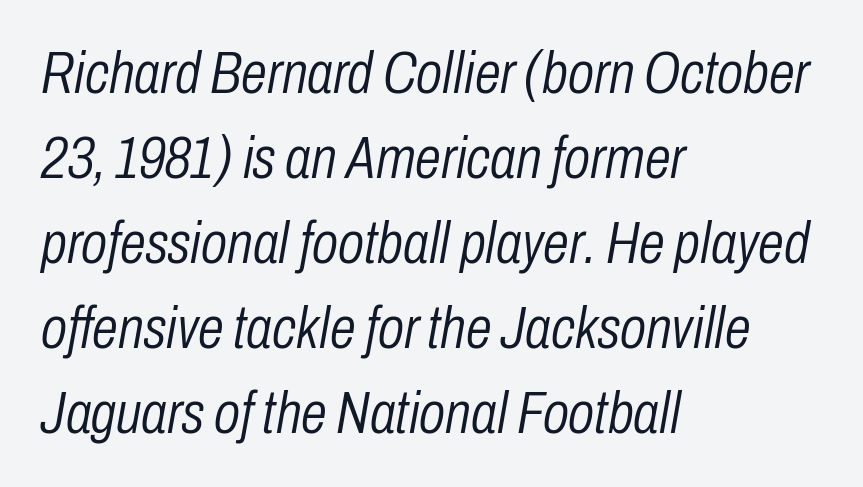
{"italic": "yes", "lean": "right", "slant_degrees": 10, "bold": "no", "weight": "light", "width": "condensed", "stroke_contrast": "low", "x_height": "medium", "monospaced": "no", "underline": "no", "align": "left", "line_spacing": "normal", "line_spacing_ratio": 1.44, "letter_spacing": "normal", "letter_spacing_em": 0.0, "glyph_px": 59}
